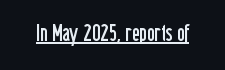
The image shows 23 px text type, upright; set normal letter spacing, underlined.
